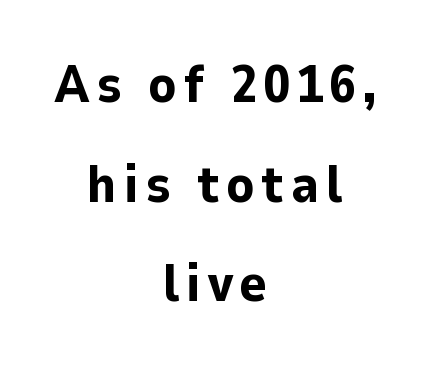
Q: Is the text bold? A: Yes.
Q: Is the text italic (slanted)? A: No, it is upright.
Q: Is the typeface a serif or a sans-serif typeface? A: Sans-serif.
Q: Is the text underlined? A: No.
Q: How is the paragraph aligned? A: Centered.
Q: Width (condensed, normal, or wide)? A: Normal.
Q: Stroke contrast? A: Low.
Q: x-height? A: Medium.
Q: Monospaced? A: No.
